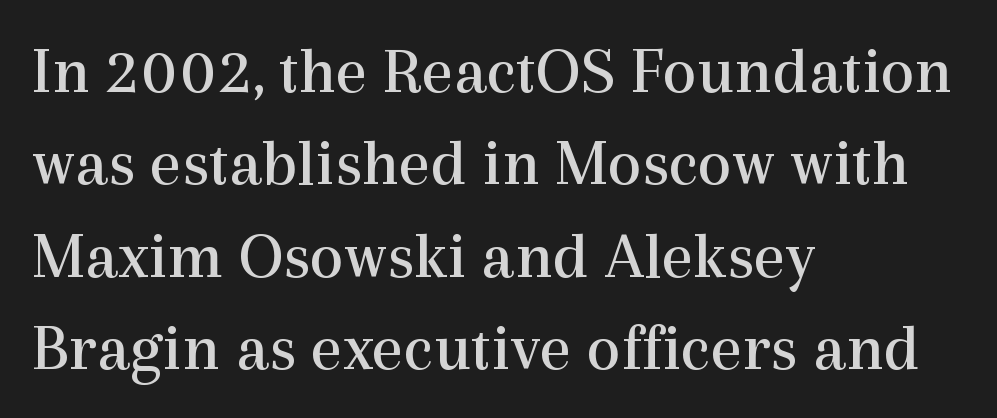
Horizontal bands of white between lines are of average thickness. This rendering uses left alignment, leaving the right contour irregular. Italic? Not at all — the glyphs are vertical. Is this a fixed-width face? No — the glyphs have proportional, varying widths.
